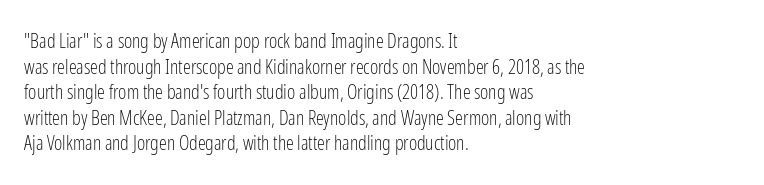
{"italic": "no", "bold": "no", "underline": "no", "align": "left", "line_spacing": "normal", "line_spacing_ratio": 1.28, "letter_spacing": "normal", "letter_spacing_em": 0.0, "glyph_px": 20}
